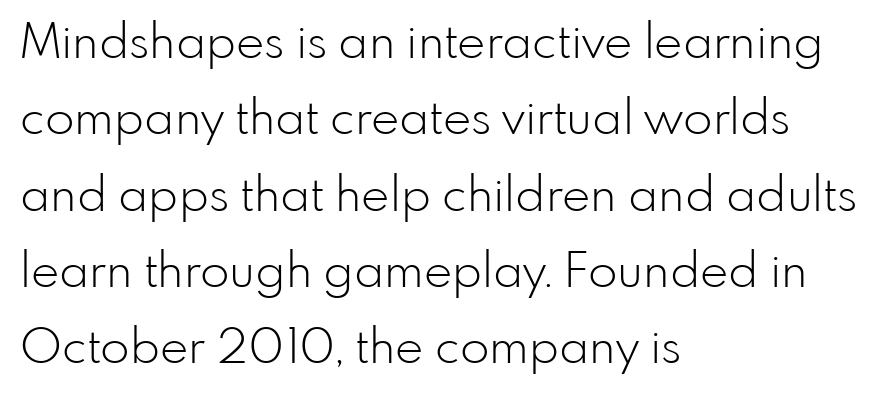
The image shows 48 px light sans-serif type, upright; set left-aligned, normal line spacing (1.59x), normal letter spacing, not underlined; low stroke contrast and a small x-height.
